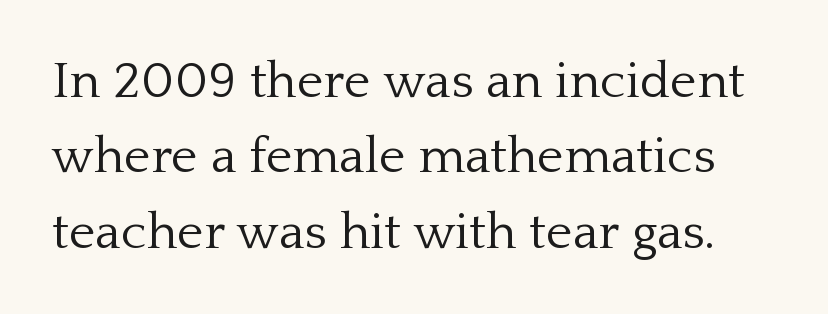
The image shows 51 px light serif type, upright; set normal line spacing (1.48x), normal letter spacing, not underlined; low stroke contrast and a medium x-height.
